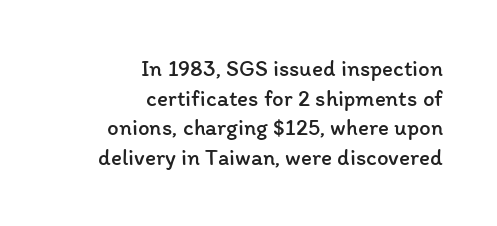
This is the regular roman posture of the typeface. The specimen omits any rule beneath the text block's lines. The tracking reads as untouched default to a designer's eye. Ink coverage per letter is moderate at most. The designer left line spacing at the default. Where is the straight margin? On the right.
